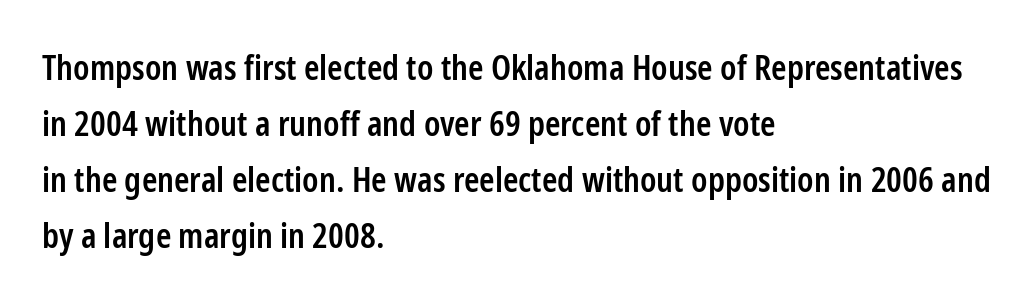
{"serif": "no", "italic": "no", "bold": "semi", "weight": "semibold", "width": "condensed", "stroke_contrast": "low", "x_height": "medium", "monospaced": "no", "underline": "no", "align": "left", "line_spacing": "normal", "line_spacing_ratio": 1.6, "letter_spacing": "normal", "letter_spacing_em": 0.0, "glyph_px": 35}
